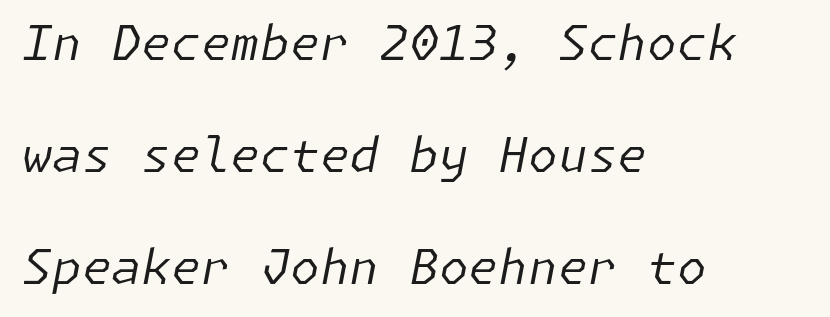
{"italic": "yes", "lean": "right", "slant_degrees": 11, "bold": "no", "weight": "regular", "width": "normal", "stroke_contrast": "low", "x_height": "medium", "underline": "no", "align": "left", "line_spacing": "loose", "line_spacing_ratio": 2.33, "letter_spacing": "normal", "letter_spacing_em": 0.0, "glyph_px": 48}
